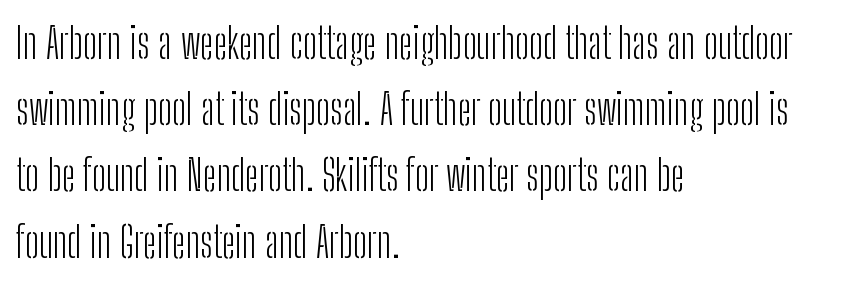
These lines stack with their left ends in a neat column. What kind of face is this? One without serifs — a sans. Each word holds together tightly as a unit, with standard inter-letter gaps. Character widths vary here, with narrow letters taking less room than wide ones. This reads as an unemphasized weight, regular at the heaviest.
